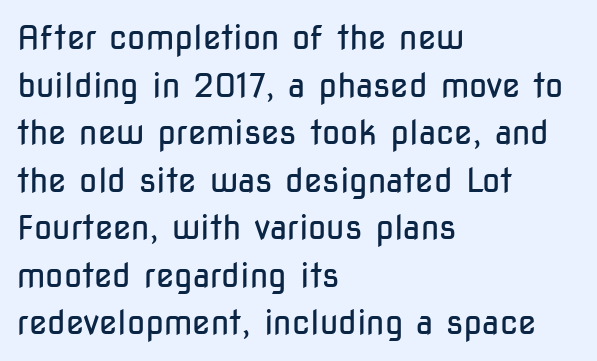
Q: Is the text bold? A: No.
Q: Is the text italic (slanted)? A: No, it is upright.
Q: Is the typeface a serif or a sans-serif typeface? A: Sans-serif.
Q: Is the text underlined? A: No.
Q: How is the paragraph aligned? A: Left-aligned.
Q: Is the spacing between letters normal or unusually wide? A: Normal.
Q: Is the spacing between lines tight, normal or loose? A: Normal.
Q: Width (condensed, normal, or wide)? A: Condensed.
Q: Stroke contrast? A: Low.
Q: x-height? A: Medium.
Q: Monospaced? A: No.
